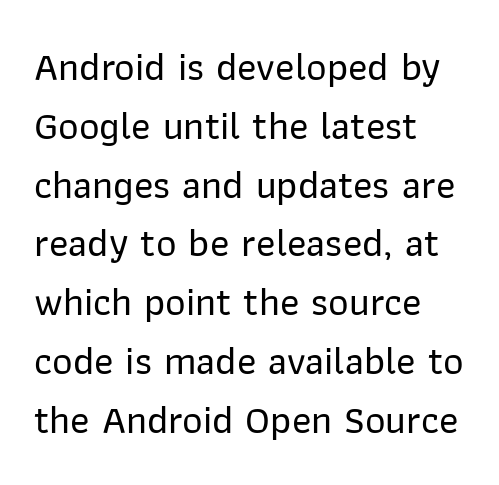
{"serif": "no", "italic": "no", "width": "normal", "stroke_contrast": "low", "x_height": "medium", "monospaced": "no", "underline": "no", "align": "left", "line_spacing": "normal", "line_spacing_ratio": 1.47, "letter_spacing": "normal", "letter_spacing_em": 0.0, "glyph_px": 40}
